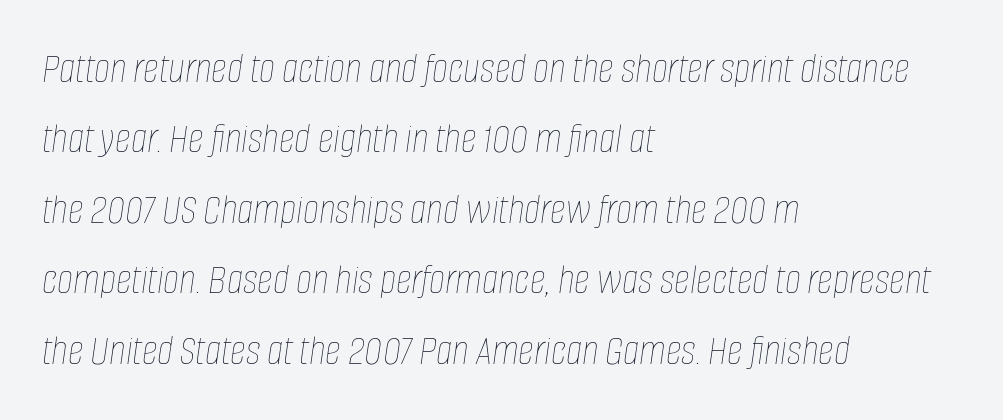
The image shows 44 px thin, condensed type, italic (leaning right); set left-aligned, normal line spacing (1.6x), normal letter spacing, not underlined; low stroke contrast and a large x-height.
